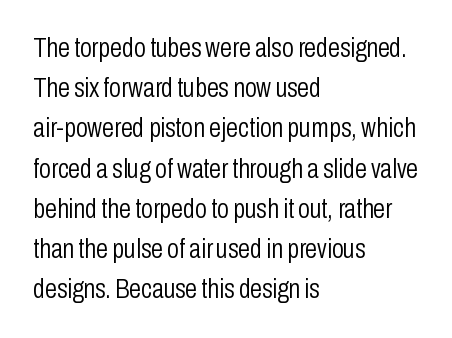
The paragraph shown leans on its left margin. Has an underline been added? It has not. The font's upright variant was chosen for this text. The cut favours lightness, reaching ordinary text weight at its darkest.
